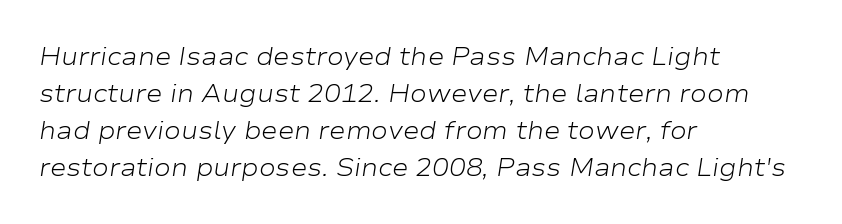
Students, note that the glyphs here touch the page at normal intervals. Compared with a typical body face, this is equally light or lighter still. Each row of text sits above clean, open space. Slant detected: the letters are inclined. What's the leading like? Ordinary, nothing unusual.
